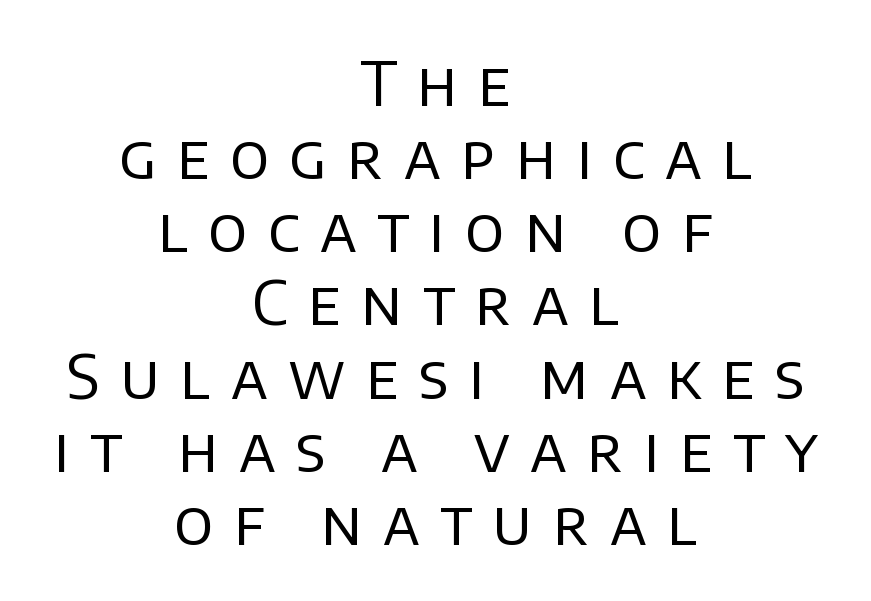
The rendering uses natural spacing where letterforms have individual widths. Compared with a flush-left layout, this one balances lines on the center instead. Weight: not bold — regular or lighter. Observe the wide spacing: letters keep a clear distance from each other. When letters stand straight like this, we call the style roman or upright. Each row of text sits above clean, open space.
